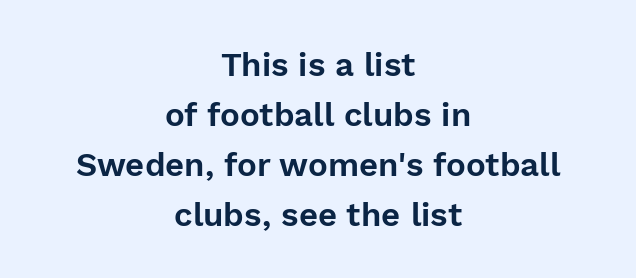
{"serif": "no", "italic": "no", "width": "normal", "stroke_contrast": "low", "x_height": "medium", "monospaced": "no", "underline": "no", "align": "center", "line_spacing": "normal", "line_spacing_ratio": 1.52, "letter_spacing": "normal", "letter_spacing_em": 0.0, "glyph_px": 33}
